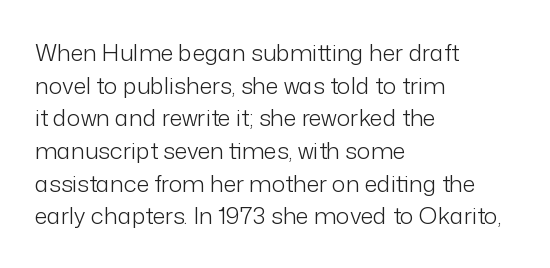
Characters follow at the spacing the type designer built in. The letterforms sit at book weight or below. Rendered with straight, roman letterforms. The rows are spaced the way most documents space them. The strip under each line holds only bare page.
